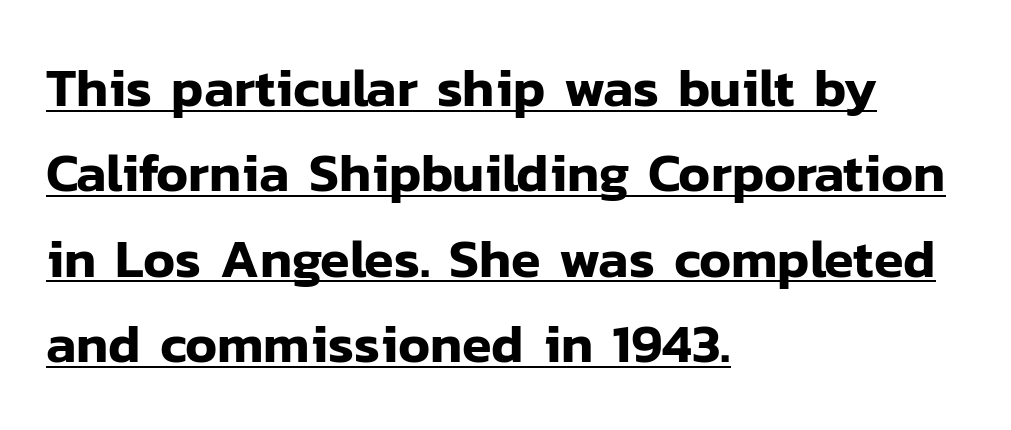
The image shows 54 px sans-serif type, upright; set left-aligned, normal line spacing (1.58x), normal letter spacing, underlined; low stroke contrast and a medium x-height.
